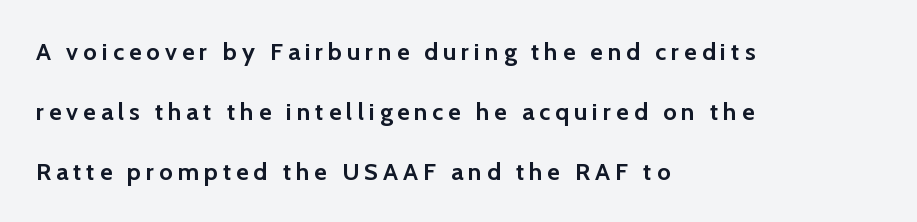
{"italic": "no", "bold": "yes", "underline": "no", "align": "left", "line_spacing": "loose", "line_spacing_ratio": 2.49, "letter_spacing": "wide", "letter_spacing_em": 0.21, "glyph_px": 24}
